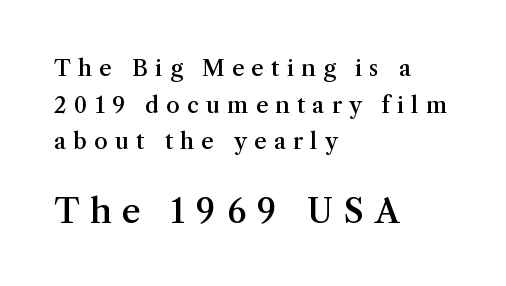
The image shows 33 px semibold serif type, upright; set left-aligned, normal line spacing (1.66x), unusually wide letter spacing (+0.33 em), not underlined; the second (bottom) block is 1.5x larger; medium stroke contrast and a medium x-height.
